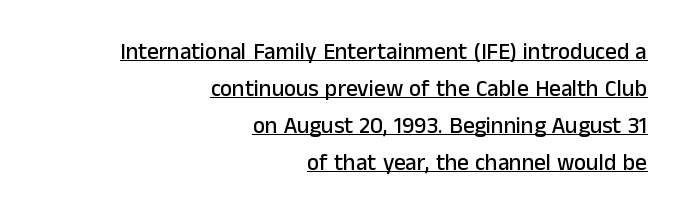
Q: Is the text italic (slanted)? A: No, it is upright.
Q: Is the text underlined? A: Yes.
Q: How is the paragraph aligned? A: Right-aligned.
Q: Is the spacing between letters normal or unusually wide? A: Normal.
Q: Is the spacing between lines tight, normal or loose? A: Normal.
